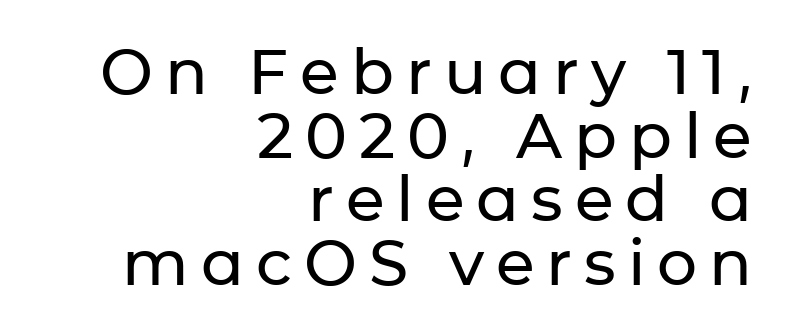
Q: Is the text italic (slanted)? A: No, it is upright.
Q: Is the typeface a serif or a sans-serif typeface? A: Sans-serif.
Q: Is the text underlined? A: No.
Q: How is the paragraph aligned? A: Right-aligned.
Q: Is the spacing between lines tight, normal or loose? A: Tight.
Q: Width (condensed, normal, or wide)? A: Normal.
Q: Stroke contrast? A: Low.
Q: x-height? A: Medium.
Q: Monospaced? A: No.
